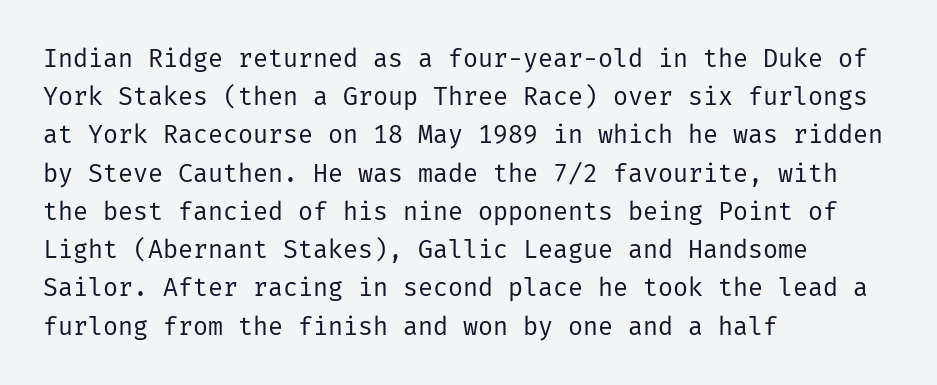
The image shows 25 px text type, upright; set left-aligned, normal line spacing (1.53x), normal letter spacing, not underlined.
